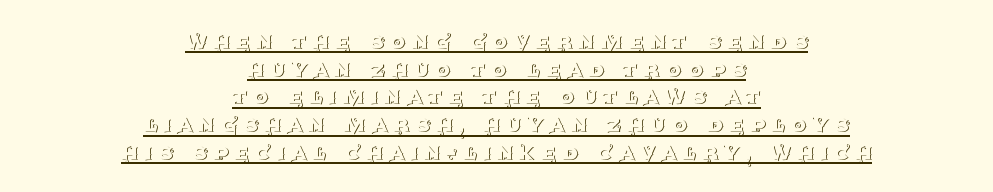
{"italic": "no", "bold": "no", "underline": "yes", "align": "center", "line_spacing": "tight", "line_spacing_ratio": 1.11, "letter_spacing": "wide", "letter_spacing_em": 0.25, "glyph_px": 25}
